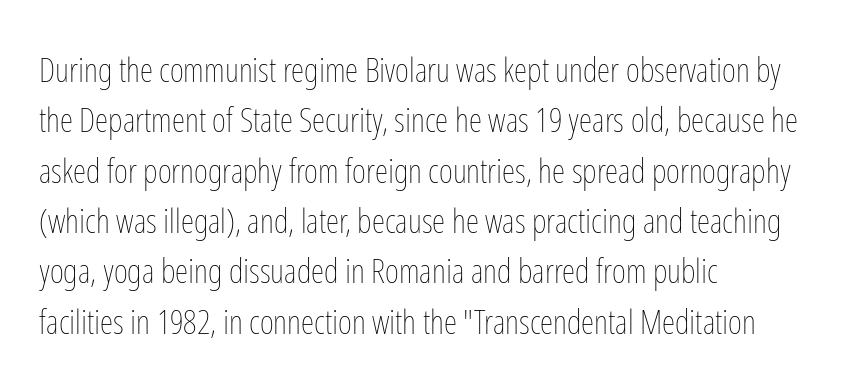
Q: Is the text bold? A: No.
Q: Is the text italic (slanted)? A: No, it is upright.
Q: Is the text underlined? A: No.
Q: How is the paragraph aligned? A: Left-aligned.
Q: Is the spacing between letters normal or unusually wide? A: Normal.
Q: Is the spacing between lines tight, normal or loose? A: Normal.
Q: Width (condensed, normal, or wide)? A: Condensed.
Q: Stroke contrast? A: Low.
Q: x-height? A: Medium.
Q: Monospaced? A: No.
